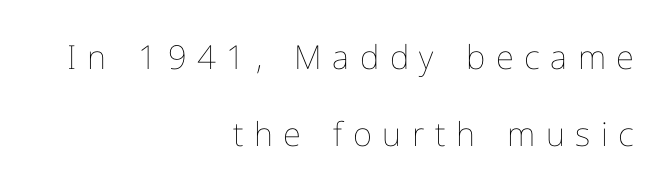
Nothing heavy about these letters — not bold at all. The specimen omits any rule beneath the text block's lines. Does the lettering tilt? It doesn't — this is upright. Note the varied advance widths — an 'i' is clearly narrower than an 'm'. Horizontal alignment here is rightward, an uncommon choice for prose.
